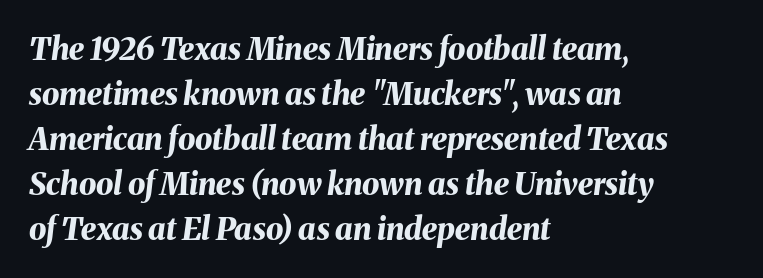
The image shows 31 px bold type, italic (leaning right); set left-aligned, normal line spacing (1.45x), normal letter spacing, not underlined; medium stroke contrast and a medium x-height.
